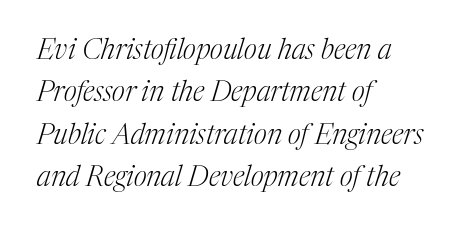
Q: Is the text bold? A: No.
Q: Is the text italic (slanted)? A: Yes, it leans right by about 17 degrees.
Q: Is the typeface a serif or a sans-serif typeface? A: Serif.
Q: Is the text underlined? A: No.
Q: How is the paragraph aligned? A: Left-aligned.
Q: Is the spacing between letters normal or unusually wide? A: Normal.
Q: Is the spacing between lines tight, normal or loose? A: Normal.
Q: Width (condensed, normal, or wide)? A: Normal.
Q: Stroke contrast? A: Medium.
Q: x-height? A: Medium.
Q: Monospaced? A: No.
